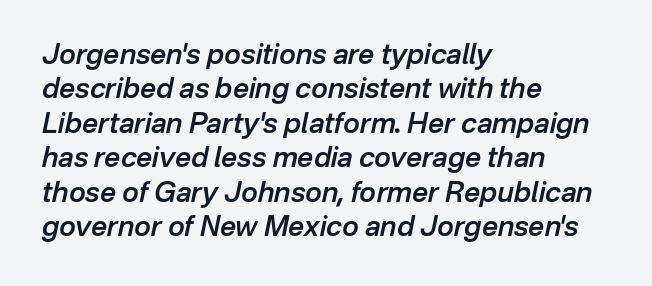
{"italic": "yes", "lean": "right", "slant_degrees": 12, "bold": "semi", "weight": "semibold", "width": "normal", "stroke_contrast": "low", "x_height": "medium", "monospaced": "no", "underline": "no", "align": "left", "line_spacing_ratio": 1.23, "letter_spacing": "normal", "letter_spacing_em": 0.0, "glyph_px": 28}
